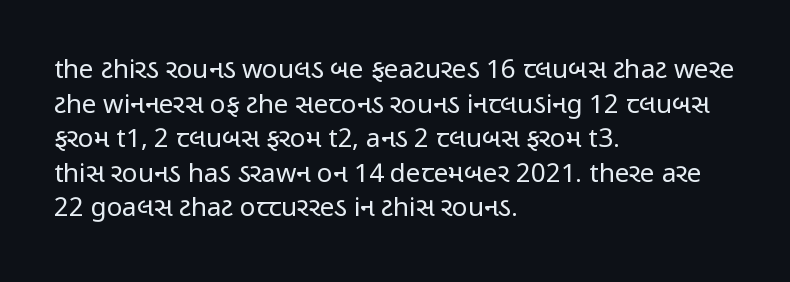
{"italic": "no", "bold": "no", "underline": "no", "align": "left", "line_spacing": "normal", "line_spacing_ratio": 1.33, "letter_spacing": "normal", "letter_spacing_em": 0.0, "glyph_px": 26}
